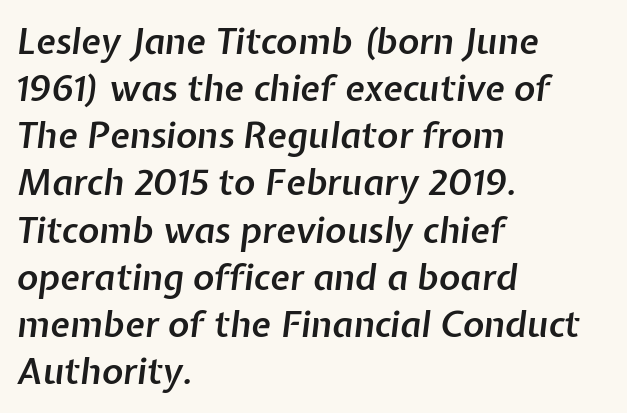
{"italic": "yes", "lean": "right", "slant_degrees": 7, "bold": "semi", "weight": "semibold", "width": "normal", "stroke_contrast": "low", "x_height": "medium", "monospaced": "no", "underline": "no", "align": "left", "line_spacing": "normal", "line_spacing_ratio": 1.31, "letter_spacing": "normal", "letter_spacing_em": 0.0, "glyph_px": 36}
